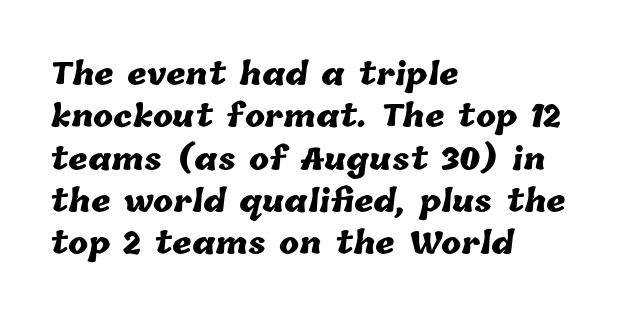
Line starts are locked; line ends wander. Letter spacing: default. You could not count columns in this text — the font is proportionally spaced. The specimen omits any rule beneath the text block's lines. Thick stems and heavy bowls — unmistakably bold.
